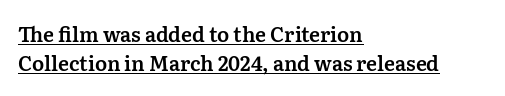
The image shows 20 px text type, upright; set left-aligned, normal line spacing (1.45x), normal letter spacing, underlined.
